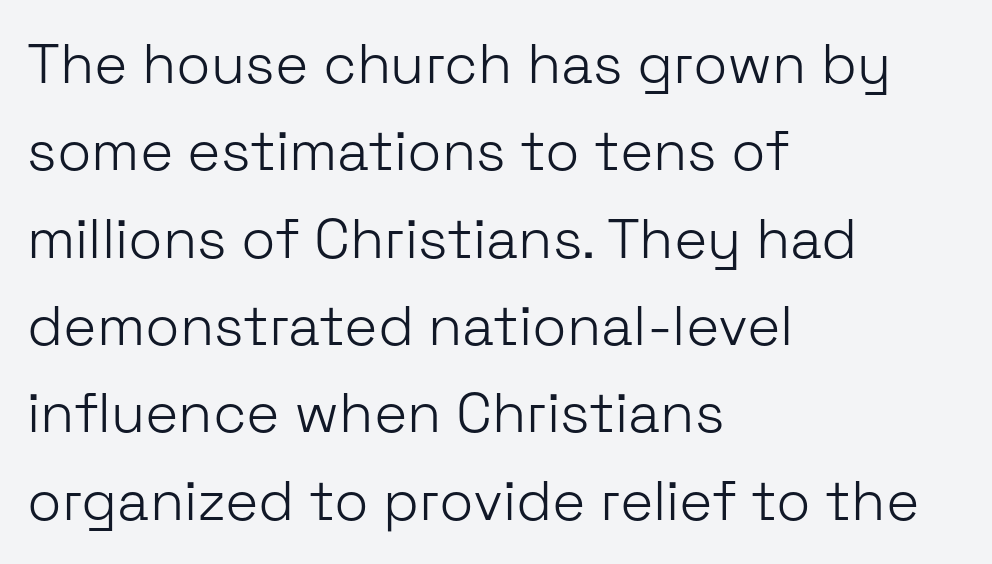
Underlining? Definitely not there. A student would call this left alignment; a typographer would say flush left, rag right. Think of a printed novel: that variable character pitch is what you see here. Letter spacing: default. What kind of face is this? One without serifs — a sans. The designer left line spacing at the default.
